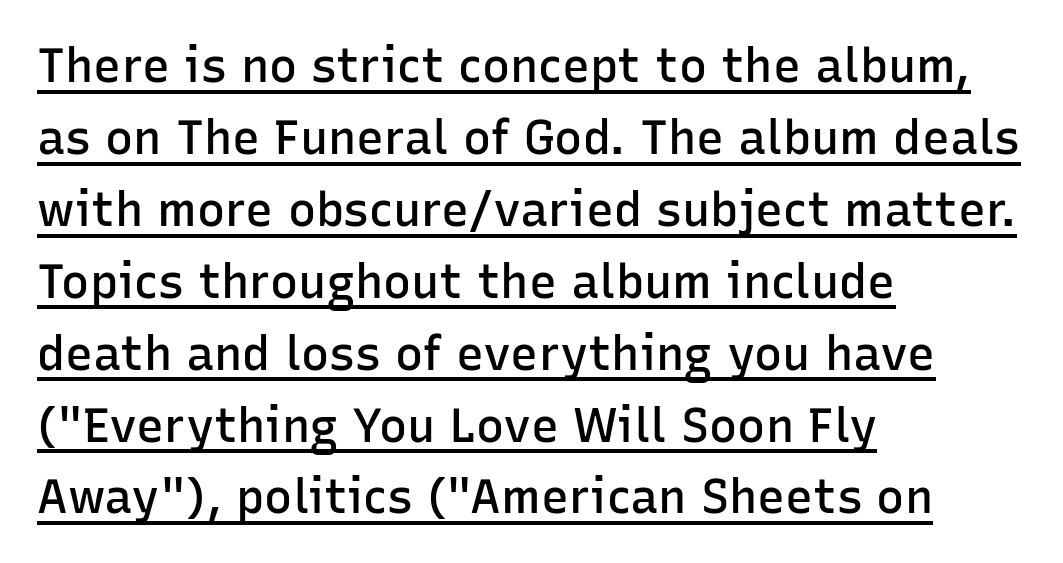
Q: Is the text bold? A: Semi-bold.
Q: Is the text italic (slanted)? A: No, it is upright.
Q: Is the typeface a serif or a sans-serif typeface? A: Sans-serif.
Q: Is the text underlined? A: Yes.
Q: How is the paragraph aligned? A: Left-aligned.
Q: Is the spacing between letters normal or unusually wide? A: Normal.
Q: Is the spacing between lines tight, normal or loose? A: Normal.
Q: Width (condensed, normal, or wide)? A: Normal.
Q: Stroke contrast? A: Low.
Q: x-height? A: Medium.
Q: Monospaced? A: No.
